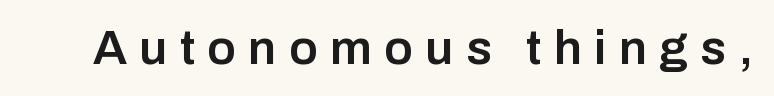
The image shows 48 px semibold sans-serif type, upright; set unusually wide letter spacing (+0.26 em), not underlined; low stroke contrast and a medium x-height.
